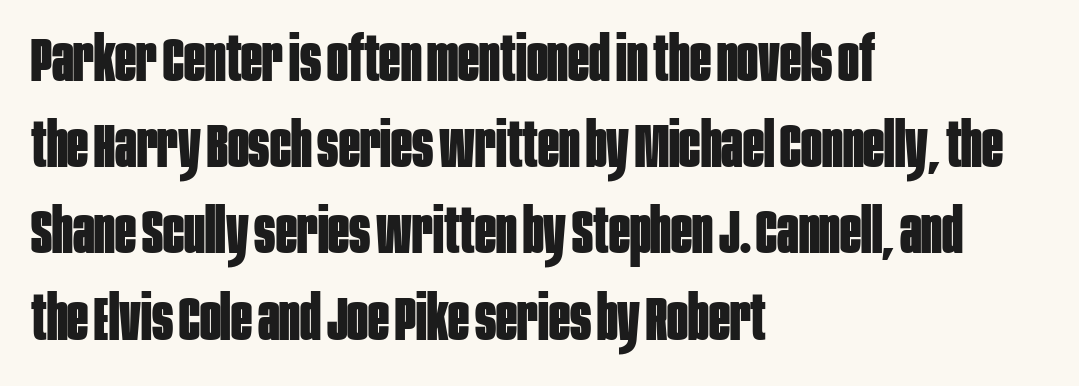
{"serif": "no", "italic": "no", "bold": "yes", "weight": "bold", "width": "condensed", "stroke_contrast": "low", "x_height": "large", "monospaced": "no", "underline": "no", "align": "left", "line_spacing": "normal", "line_spacing_ratio": 1.39, "letter_spacing": "normal", "letter_spacing_em": 0.0, "glyph_px": 62}
